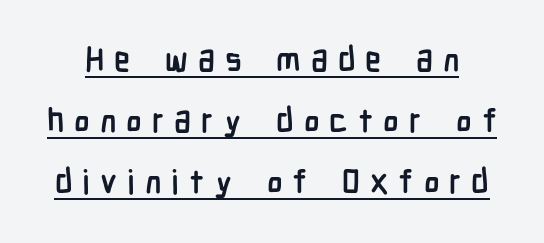
Q: Is the text bold? A: Yes.
Q: Is the text italic (slanted)? A: No, it is upright.
Q: Is the typeface a serif or a sans-serif typeface? A: Sans-serif.
Q: Is the text underlined? A: Yes.
Q: Is the spacing between letters normal or unusually wide? A: Unusually wide.
Q: Width (condensed, normal, or wide)? A: Condensed.
Q: Stroke contrast? A: Low.
Q: x-height? A: Medium.
Q: Monospaced? A: No.
